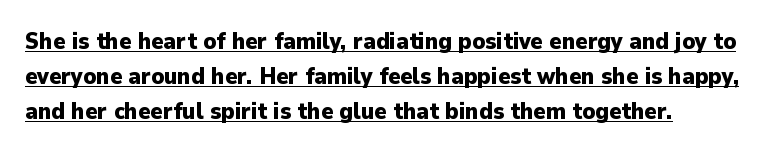
Strong, thick strokes mark this as bold type. If you drew a line through each stem, it would be perfectly vertical. The passage shown has conventional tracking throughout. Typeset ragged right — the left edge is the straight one.
